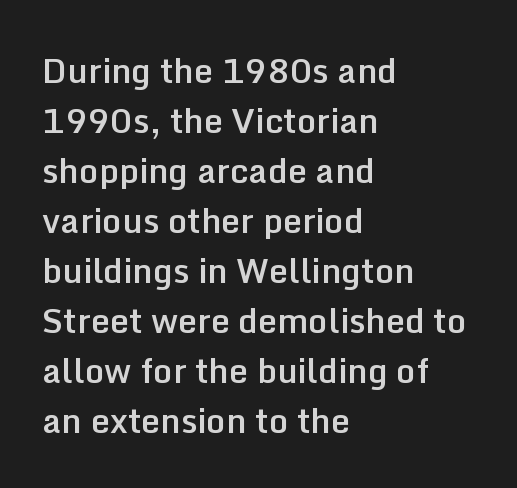
{"serif": "no", "italic": "no", "bold": "semi", "weight": "semibold", "width": "normal", "stroke_contrast": "low", "x_height": "medium", "monospaced": "no", "underline": "no", "align": "left", "line_spacing": "normal", "line_spacing_ratio": 1.47, "letter_spacing": "normal", "letter_spacing_em": 0.0, "glyph_px": 34}
